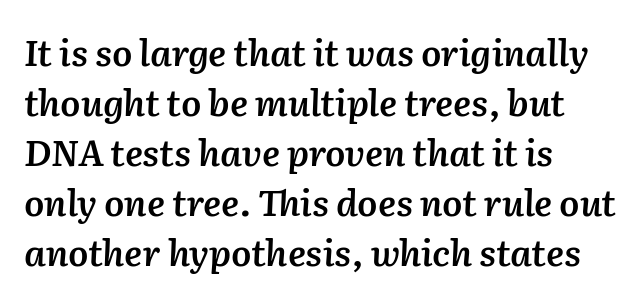
Q: Is the text bold? A: Semi-bold.
Q: Is the text italic (slanted)? A: Yes, it leans right by about 2 degrees.
Q: Is the text underlined? A: No.
Q: How is the paragraph aligned? A: Left-aligned.
Q: Is the spacing between letters normal or unusually wide? A: Normal.
Q: Is the spacing between lines tight, normal or loose? A: Normal.
Q: Width (condensed, normal, or wide)? A: Normal.
Q: Stroke contrast? A: Medium.
Q: x-height? A: Medium.
Q: Monospaced? A: No.
